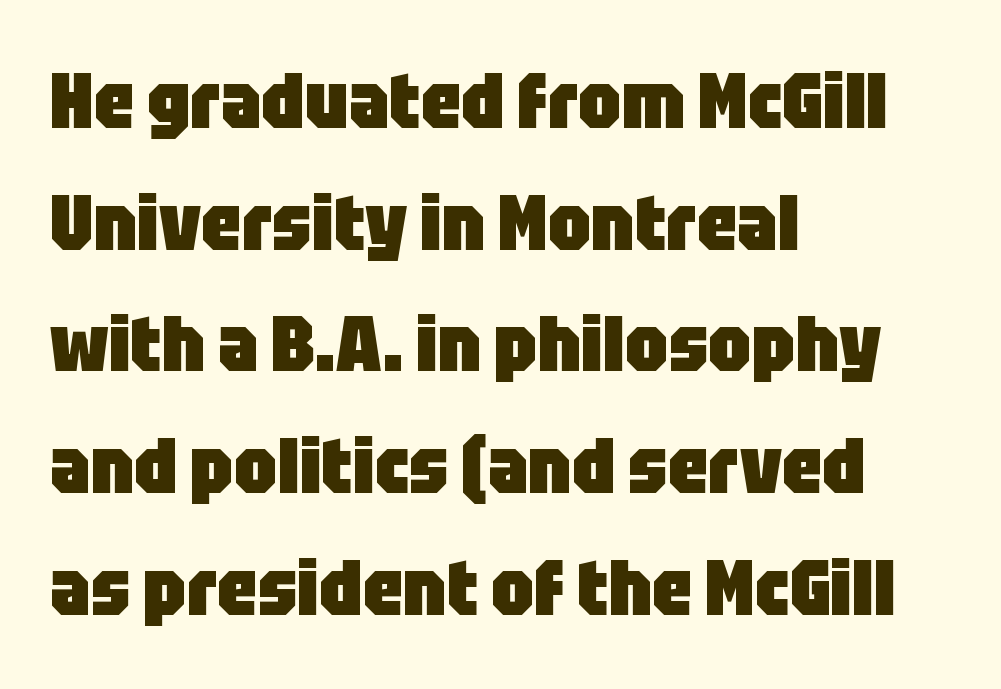
The image shows 78 px heavy, condensed sans-serif type, upright; set left-aligned, normal line spacing (1.56x), normal letter spacing, not underlined; low stroke contrast and a large x-height.
